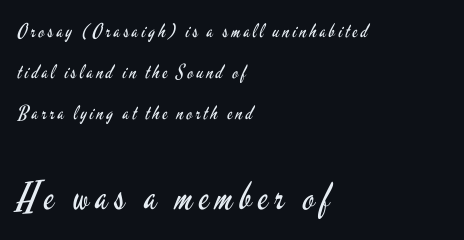
Classification — sans serif. The emphasis by scale lands on block number two, below. Anything drawn beneath the words? Only blank space. This sample is left-justified, so line endings fall wherever the words run out. Stems and bowls with no extra thickness — not bold.
